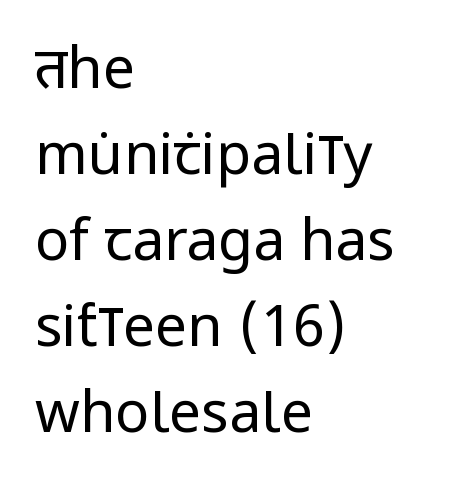
{"serif": "no", "italic": "no", "bold": "no", "weight": "regular", "width": "condensed", "stroke_contrast": "low", "x_height": "large", "monospaced": "no", "underline": "no", "align": "left", "line_spacing": "normal", "line_spacing_ratio": 1.51, "letter_spacing": "normal", "letter_spacing_em": 0.0, "glyph_px": 57}
